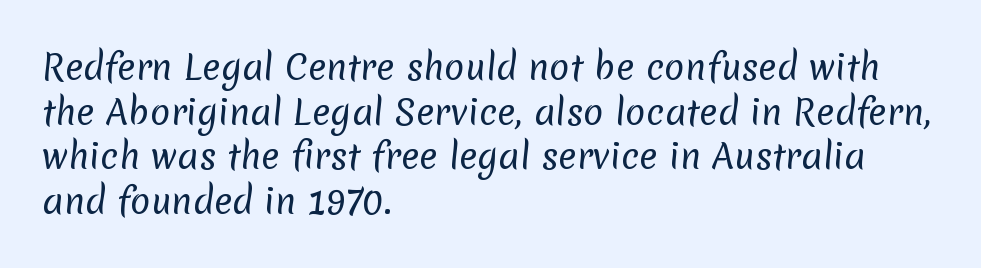
The image shows 34 px regular-weight sans-serif type; set left-aligned, normal line spacing (1.31x), normal letter spacing, not underlined; low stroke contrast and a medium x-height.
